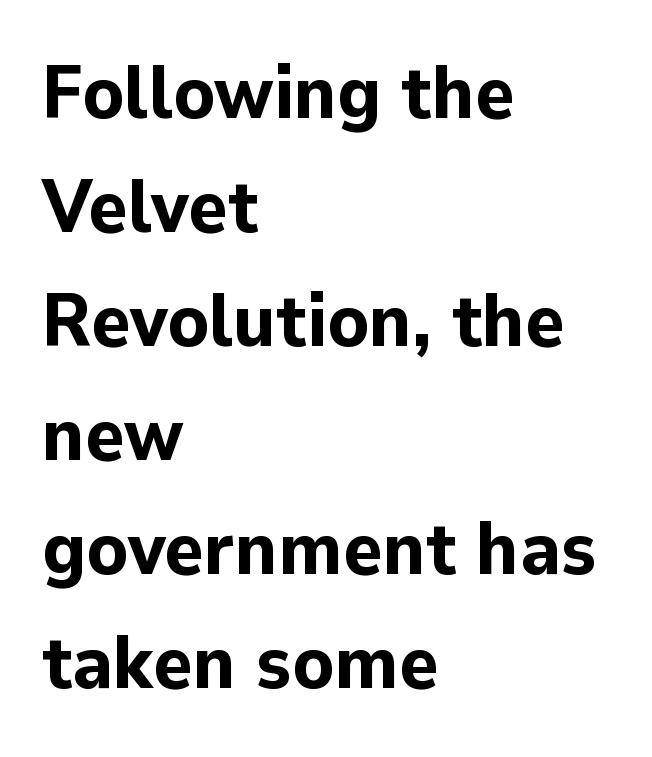
The rendering anchors every line to the left-hand side. Posture: upright roman. Are there feet on the stems? There aren't — it's a sans. As a designer I'd log this as weight 700, bold. Letter spacing: default.
